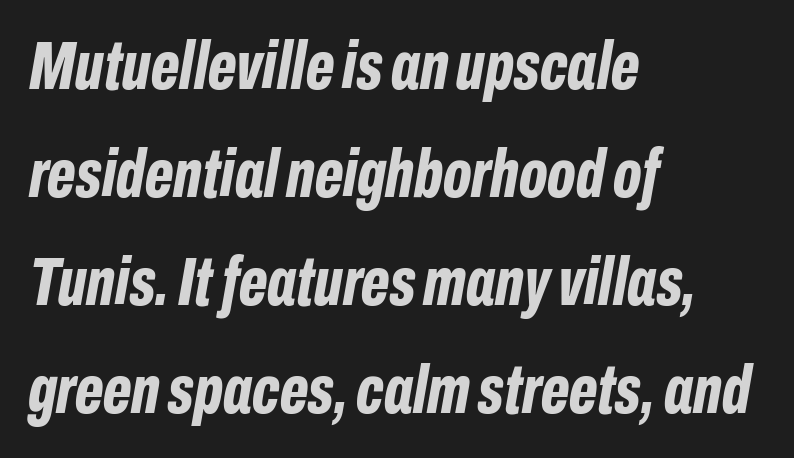
{"italic": "yes", "lean": "right", "slant_degrees": 10, "bold": "yes", "weight": "bold", "width": "condensed", "stroke_contrast": "low", "x_height": "medium", "monospaced": "no", "underline": "no", "align": "left", "line_spacing": "normal", "line_spacing_ratio": 1.59, "letter_spacing": "normal", "letter_spacing_em": 0.0, "glyph_px": 68}
